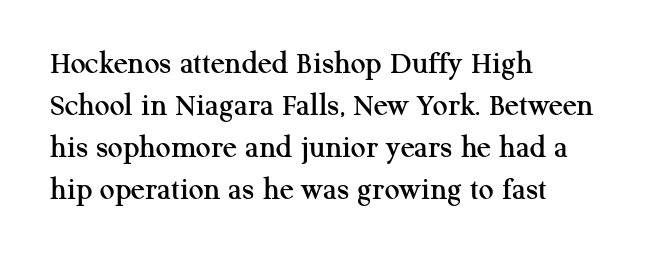
{"serif": "yes", "italic": "no", "width": "normal", "stroke_contrast": "medium", "x_height": "medium", "monospaced": "no", "underline": "no", "align": "left", "line_spacing": "normal", "line_spacing_ratio": 1.27, "letter_spacing": "normal", "letter_spacing_em": 0.0, "glyph_px": 33}
